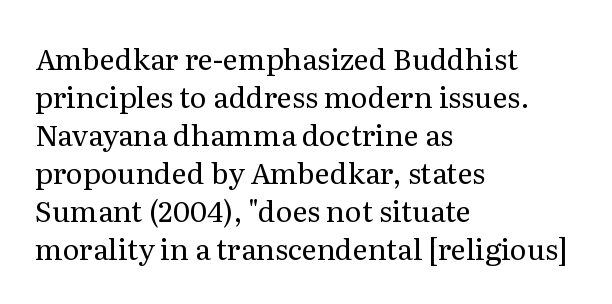
Q: Is the text bold? A: No.
Q: Is the text italic (slanted)? A: No, it is upright.
Q: Is the typeface a serif or a sans-serif typeface? A: Serif.
Q: Is the text underlined? A: No.
Q: How is the paragraph aligned? A: Left-aligned.
Q: Is the spacing between letters normal or unusually wide? A: Normal.
Q: Is the spacing between lines tight, normal or loose? A: Normal.
Q: Width (condensed, normal, or wide)? A: Normal.
Q: Stroke contrast? A: Medium.
Q: x-height? A: Medium.
Q: Monospaced? A: No.
